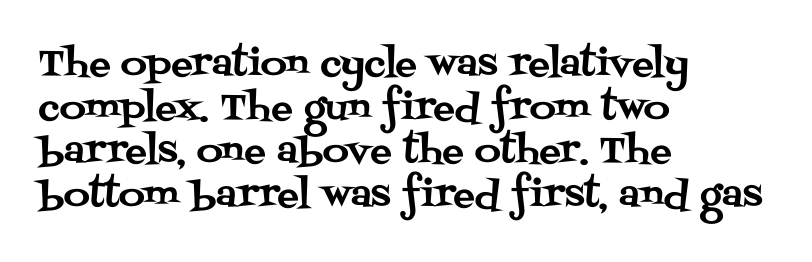
These lines keep a tight, regular rhythm from letter to letter. Spacing verdict: proportional, widths tailored to each character. The zone under the glyphs is completely vacant. No italicization has been applied; the sample stays upright. These lines are set flush left with a ragged right edge. Little horizontal feet cap the strokes, marking this as serif type.
